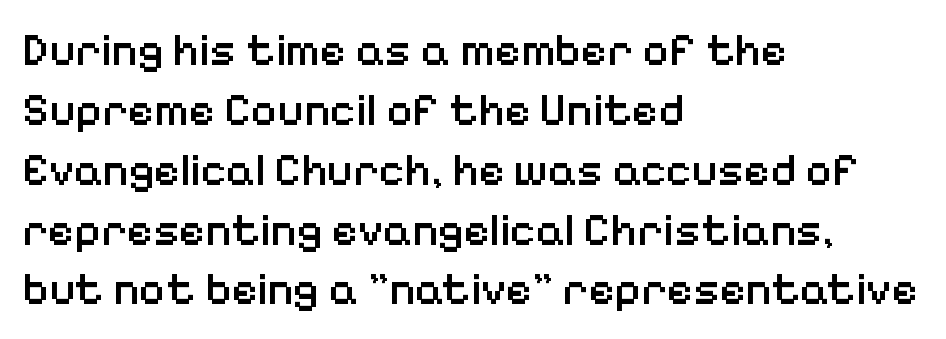
{"serif": "no", "italic": "no", "bold": "semi", "weight": "semibold", "width": "normal", "stroke_contrast": "low", "x_height": "medium", "monospaced": "no", "underline": "no", "align": "left", "line_spacing": "normal", "line_spacing_ratio": 1.33, "letter_spacing": "normal", "letter_spacing_em": 0.0, "glyph_px": 45}
